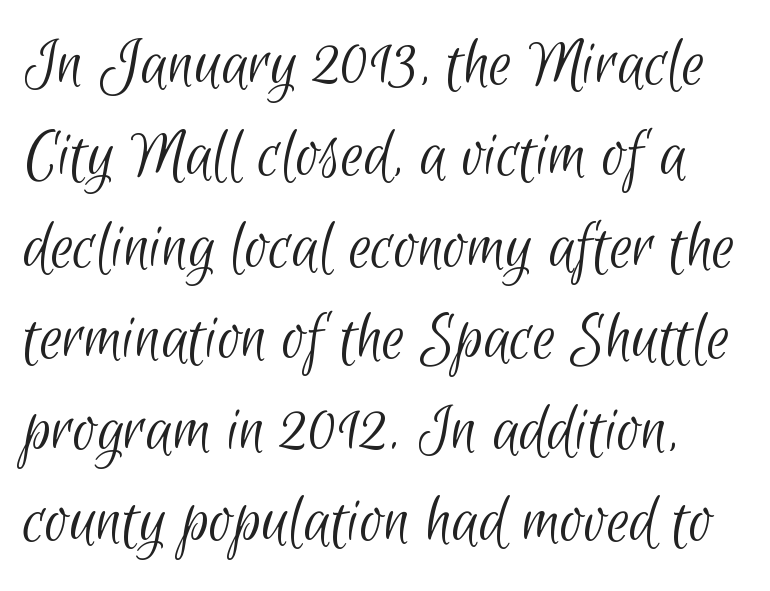
{"serif": "no", "bold": "no", "weight": "light", "width": "condensed", "stroke_contrast": "low", "x_height": "small", "monospaced": "no", "underline": "no", "line_spacing": "normal", "line_spacing_ratio": 1.27, "letter_spacing": "normal", "letter_spacing_em": 0.0, "glyph_px": 72}
